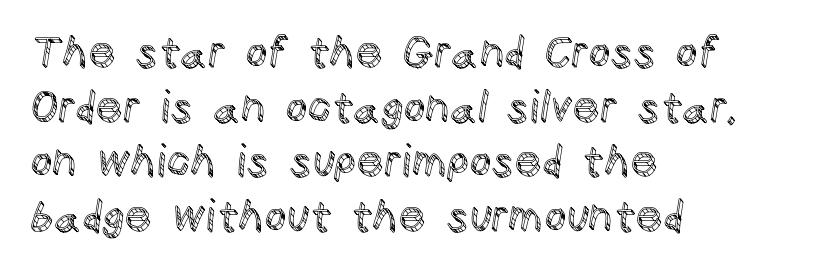
{"width": "normal", "x_height": "large", "monospaced": "no", "underline": "no", "align": "left", "line_spacing": "normal", "line_spacing_ratio": 1.27, "letter_spacing": "normal", "letter_spacing_em": 0.0, "glyph_px": 43}
